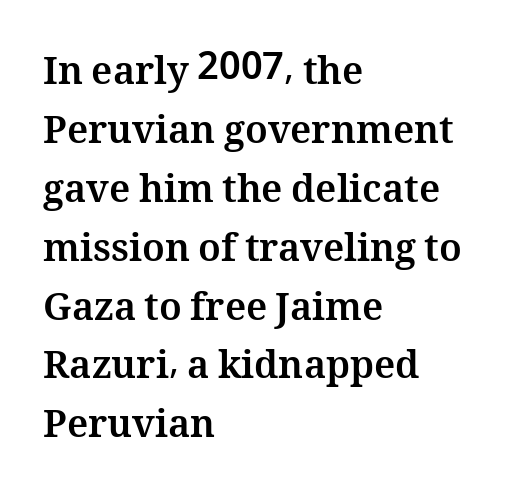
{"italic": "no", "bold": "yes", "weight": "bold", "width": "normal", "stroke_contrast": "medium", "x_height": "medium", "monospaced": "no", "underline": "no", "align": "left", "line_spacing": "normal", "line_spacing_ratio": 1.55, "letter_spacing": "normal", "letter_spacing_em": 0.0, "glyph_px": 38}
